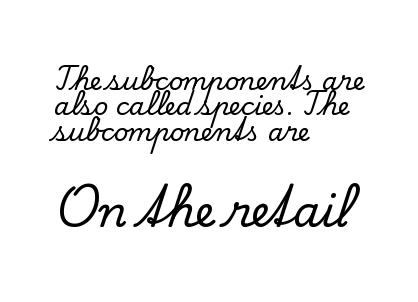
Q: Is the text italic (slanted)? A: Yes.
Q: Is the typeface a serif or a sans-serif typeface? A: Serif.
Q: Is the text underlined? A: No.
Q: How is the paragraph aligned? A: Left-aligned.
Q: Is the spacing between letters normal or unusually wide? A: Normal.
Q: Is the spacing between lines tight, normal or loose? A: Tight.
Q: Which block of text is set in a larger size, the first (top) or the second (bottom)? A: The second (bottom) one.
Q: Width (condensed, normal, or wide)? A: Normal.
Q: Stroke contrast? A: Low.
Q: x-height? A: Small.
Q: Monospaced? A: No.
